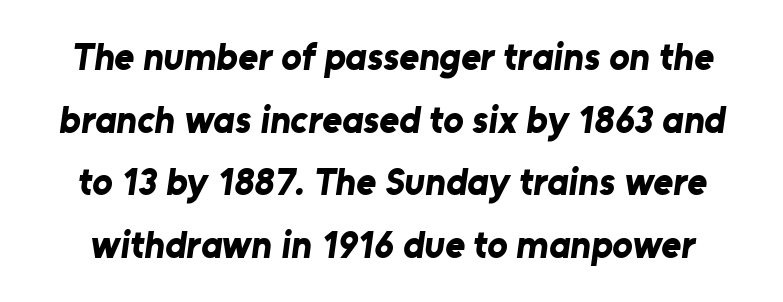
Check where the strokes stop: nothing finishes them off — pure sans. As a designer I'd log this as weight 700, bold. Characters follow at the spacing the type designer built in. Anything drawn beneath the words? Only blank space. The face used here is proportionally spaced, like ordinary book or web type.
